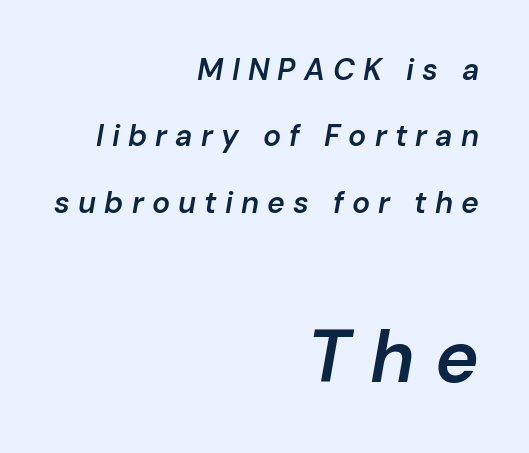
Q: Is the text bold? A: Semi-bold.
Q: Is the text italic (slanted)? A: Yes, it leans right by about 10 degrees.
Q: Is the text underlined? A: No.
Q: How is the paragraph aligned? A: Right-aligned.
Q: Is the spacing between letters normal or unusually wide? A: Unusually wide.
Q: Is the spacing between lines tight, normal or loose? A: Loose.
Q: Which block of text is set in a larger size, the first (top) or the second (bottom)? A: The second (bottom) one.
Q: Width (condensed, normal, or wide)? A: Normal.
Q: Stroke contrast? A: Low.
Q: x-height? A: Medium.
Q: Monospaced? A: No.
